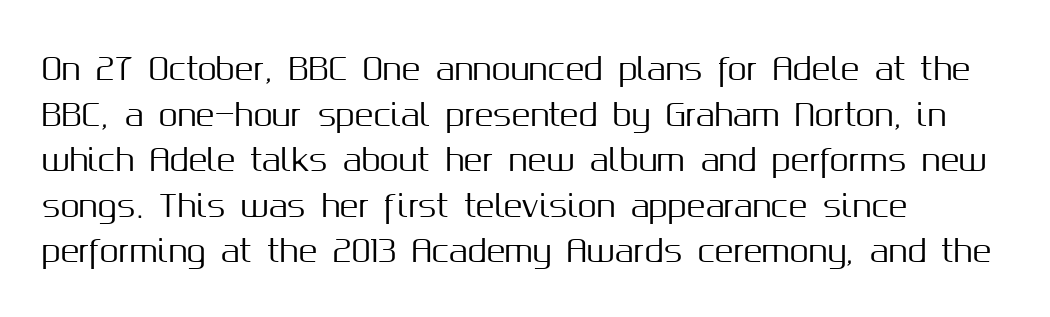
Here the designer chose a conventional face with non-uniform glyph widths. The area under the type is left untouched. Here the glyphs are tracked normally, forming tight word shapes. Each line starts at the same left margin while the right side varies. Quick note: interline space is typical. This is roman type, the default non-slanted kind.
